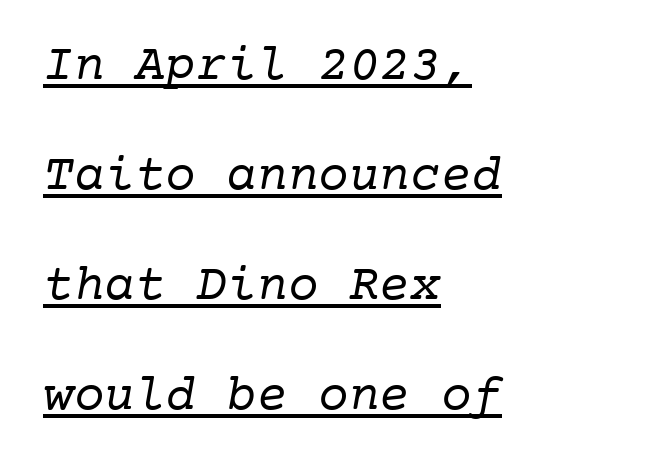
The image shows 51 px regular-weight serif type, monospaced; set left-aligned, loose line spacing (2.16x), normal letter spacing, underlined; low stroke contrast and a medium x-height.
